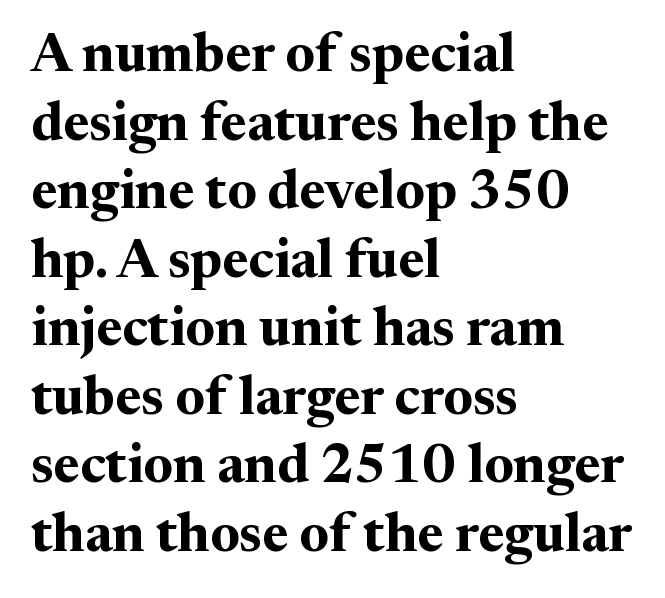
{"serif": "yes", "italic": "no", "bold": "yes", "weight": "bold", "width": "normal", "stroke_contrast": "medium", "x_height": "medium", "monospaced": "no", "underline": "no", "align": "left", "line_spacing": "normal", "line_spacing_ratio": 1.27, "letter_spacing": "normal", "letter_spacing_em": 0.0, "glyph_px": 54}
